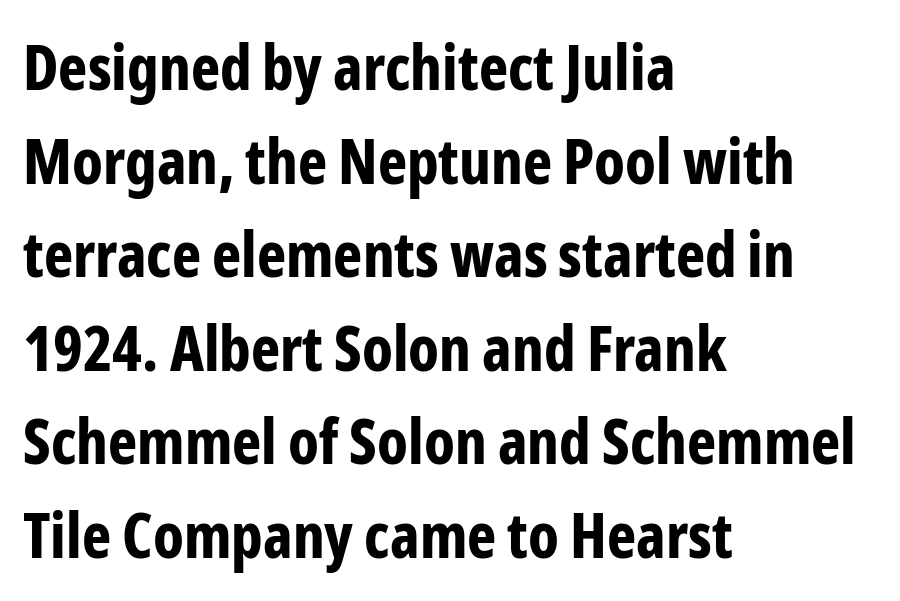
The image shows 62 px bold, condensed sans-serif type, upright; set left-aligned, normal line spacing (1.51x), normal letter spacing, not underlined; low stroke contrast and a medium x-height.
